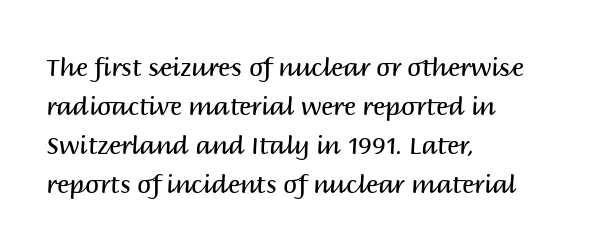
{"bold": "no", "underline": "no", "align": "left", "line_spacing": "normal", "line_spacing_ratio": 1.56, "letter_spacing": "normal", "letter_spacing_em": 0.0, "glyph_px": 25}
